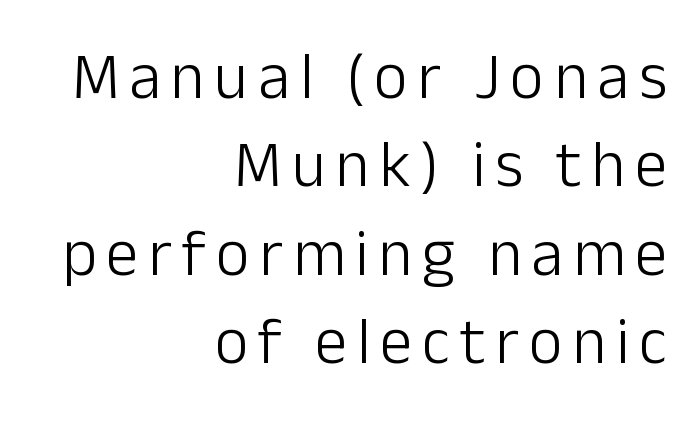
{"serif": "no", "italic": "no", "bold": "no", "weight": "light", "width": "normal", "stroke_contrast": "low", "x_height": "medium", "monospaced": "no", "underline": "no", "align": "right", "line_spacing": "normal", "line_spacing_ratio": 1.36, "glyph_px": 65}
